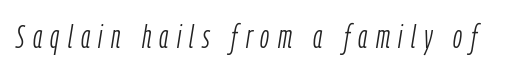
Stems here are at most as thick as an everyday book face. The glyphs look as if they've been sheared to an angle. The area under the type is left untouched. Here the glyphs are tracked loosely, breaking word shapes into spaced letters.
